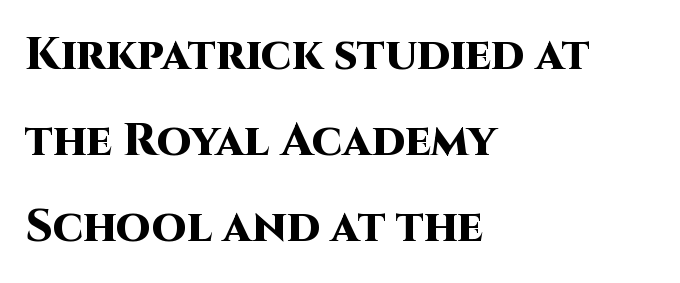
The rendering uses natural spacing where letterforms have individual widths. Font category for this specimen: sans-serif. You could fit nearly another row in the gap between these rows. No extra tracking has been applied to these lines. The typesetter chose a ragged-right arrangement here.
